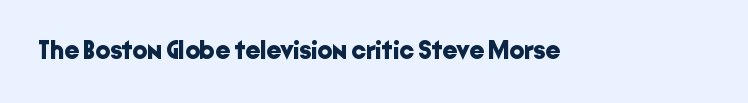
Only glyphs here, with clear space below each row. Rendered with straight, roman letterforms. The glyphs have the mass of a bold cut. Observe the ordinary spacing: letters are neighbours, not strangers.
